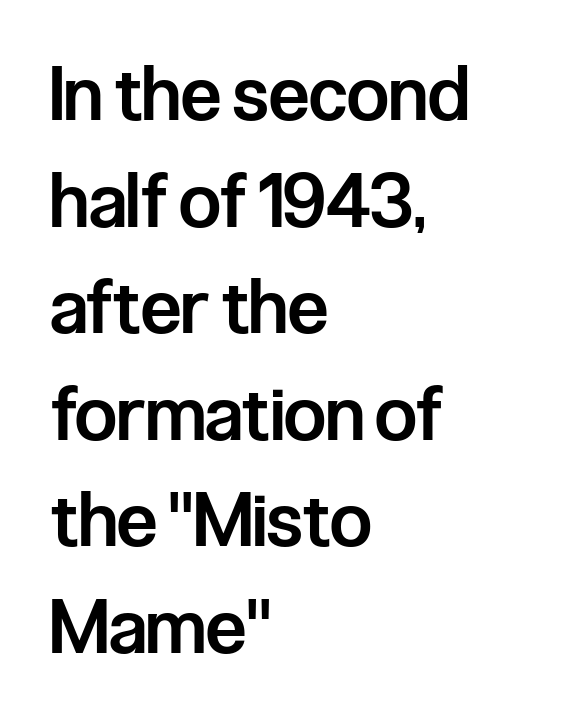
Q: Is the text bold? A: Semi-bold.
Q: Is the text italic (slanted)? A: No, it is upright.
Q: Is the typeface a serif or a sans-serif typeface? A: Sans-serif.
Q: Is the text underlined? A: No.
Q: How is the paragraph aligned? A: Left-aligned.
Q: Is the spacing between letters normal or unusually wide? A: Normal.
Q: Is the spacing between lines tight, normal or loose? A: Normal.
Q: Width (condensed, normal, or wide)? A: Condensed.
Q: Stroke contrast? A: Low.
Q: x-height? A: Medium.
Q: Monospaced? A: No.
